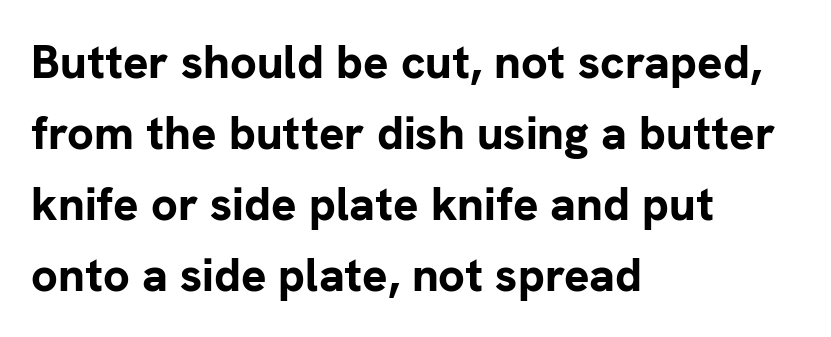
Q: Is the text bold? A: Yes.
Q: Is the text italic (slanted)? A: No, it is upright.
Q: Is the typeface a serif or a sans-serif typeface? A: Sans-serif.
Q: Is the text underlined? A: No.
Q: How is the paragraph aligned? A: Left-aligned.
Q: Is the spacing between letters normal or unusually wide? A: Normal.
Q: Is the spacing between lines tight, normal or loose? A: Normal.
Q: Width (condensed, normal, or wide)? A: Normal.
Q: Stroke contrast? A: Low.
Q: x-height? A: Medium.
Q: Monospaced? A: No.
